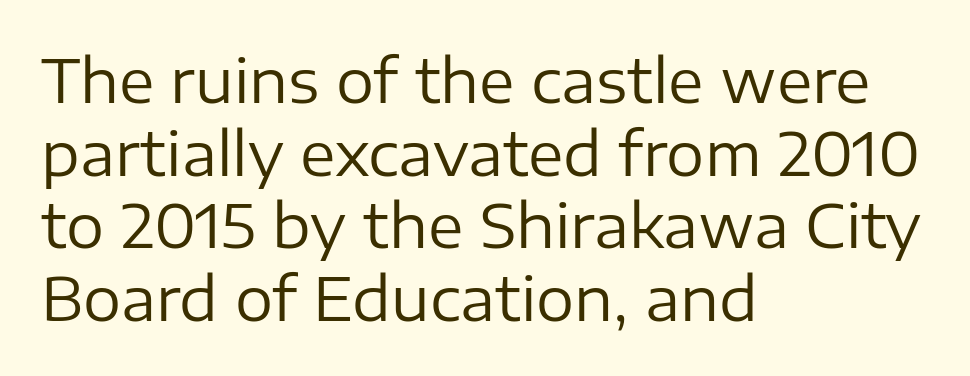
Q: Is the text bold? A: No.
Q: Is the text italic (slanted)? A: No, it is upright.
Q: Is the typeface a serif or a sans-serif typeface? A: Sans-serif.
Q: Is the text underlined? A: No.
Q: How is the paragraph aligned? A: Left-aligned.
Q: Is the spacing between letters normal or unusually wide? A: Normal.
Q: Width (condensed, normal, or wide)? A: Normal.
Q: Stroke contrast? A: Low.
Q: x-height? A: Medium.
Q: Monospaced? A: No.
